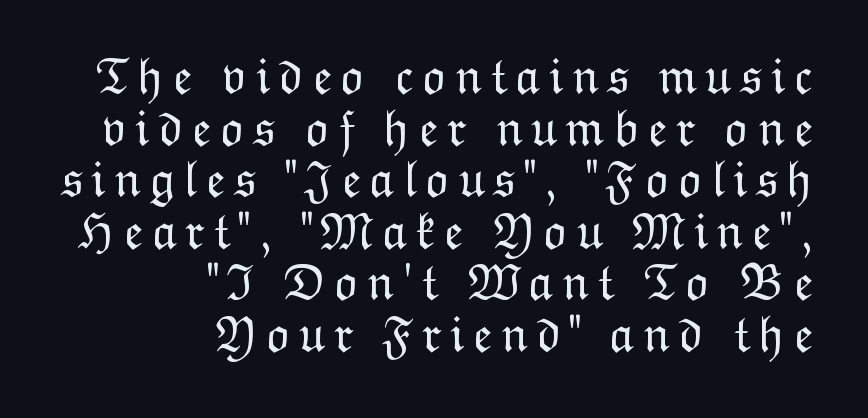
Q: Is the text bold? A: No.
Q: Is the text italic (slanted)? A: No, it is upright.
Q: Is the text underlined? A: No.
Q: How is the paragraph aligned? A: Right-aligned.
Q: Is the spacing between lines tight, normal or loose? A: Tight.
Q: Width (condensed, normal, or wide)? A: Normal.
Q: Stroke contrast? A: Low.
Q: x-height? A: Medium.
Q: Monospaced? A: No.
